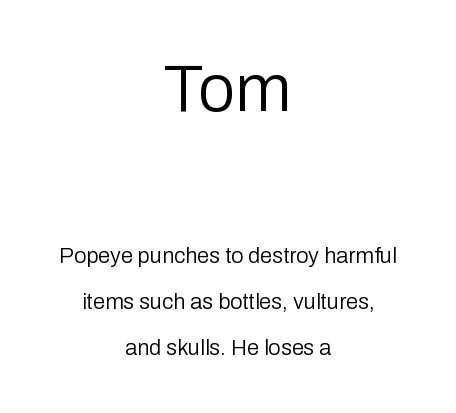
Does the leading feel generous? Absolutely, it's lavish. One-word summary of the alignment: center. If you squint, the top block still reads clearly — it's the larger of the two. Do the characters align in a grid? No, the font is proportional. Characters remain perfectly vertical along every line.
